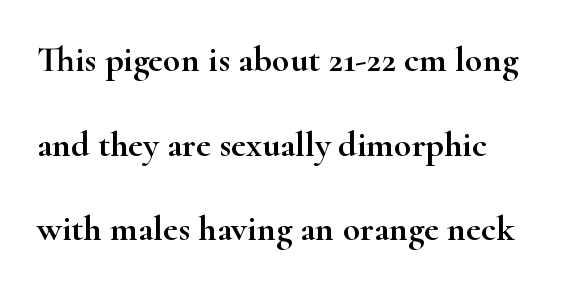
{"serif": "yes", "italic": "no", "width": "wide", "stroke_contrast": "high", "x_height": "small", "monospaced": "no", "underline": "no", "align": "left", "line_spacing": "loose", "line_spacing_ratio": 2.35, "letter_spacing": "normal", "letter_spacing_em": 0.0, "glyph_px": 36}
